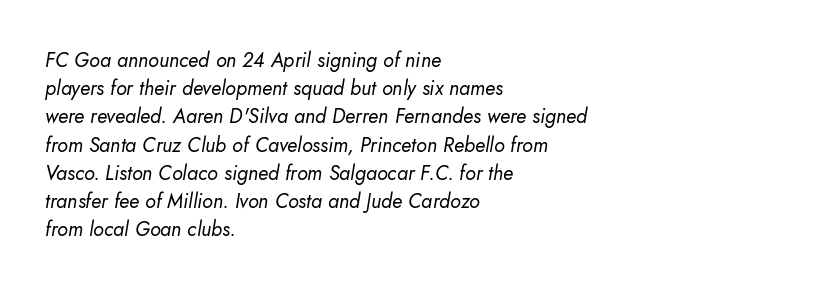
The image shows 20 px text type, italic (leaning right); set left-aligned, normal line spacing (1.41x), normal letter spacing, not underlined.
